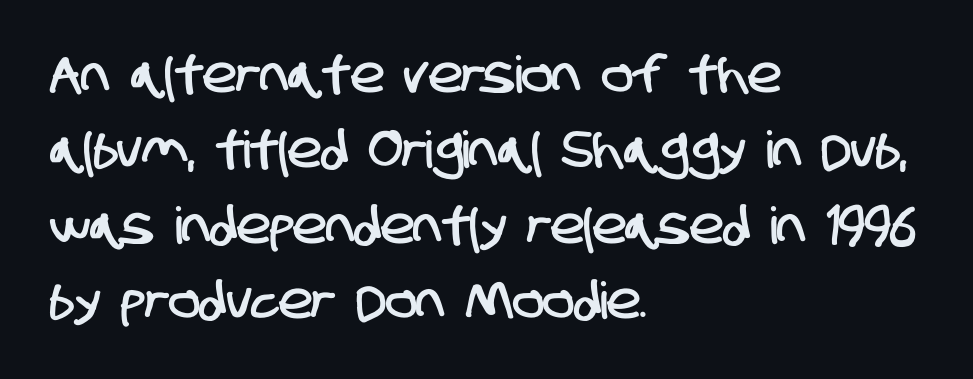
Q: Is the typeface a serif or a sans-serif typeface? A: Sans-serif.
Q: Is the text underlined? A: No.
Q: How is the paragraph aligned? A: Left-aligned.
Q: Is the spacing between letters normal or unusually wide? A: Normal.
Q: Is the spacing between lines tight, normal or loose? A: Normal.
Q: Width (condensed, normal, or wide)? A: Condensed.
Q: Stroke contrast? A: Low.
Q: x-height? A: Large.
Q: Monospaced? A: No.
